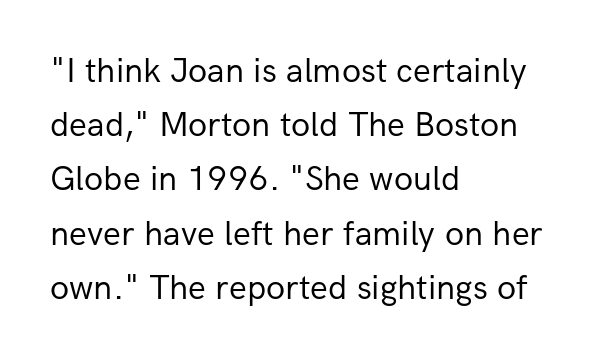
Q: Is the text bold? A: No.
Q: Is the text italic (slanted)? A: No, it is upright.
Q: Is the typeface a serif or a sans-serif typeface? A: Sans-serif.
Q: Is the text underlined? A: No.
Q: How is the paragraph aligned? A: Left-aligned.
Q: Is the spacing between letters normal or unusually wide? A: Normal.
Q: Is the spacing between lines tight, normal or loose? A: Normal.
Q: Width (condensed, normal, or wide)? A: Normal.
Q: Stroke contrast? A: Low.
Q: x-height? A: Medium.
Q: Monospaced? A: No.
